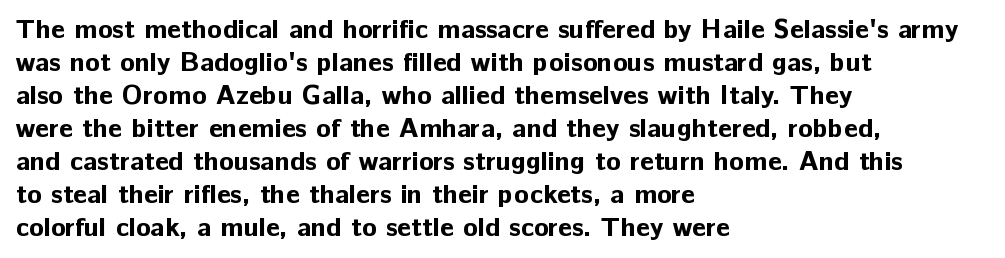
Words float on clear page, feet unadorned. Does the lettering tilt? It doesn't — this is upright. Visually the block forms a straight wall on the left and a jagged coastline on the right. These words are printed bold, with thick strokes throughout. Characters follow at the spacing the type designer built in.
